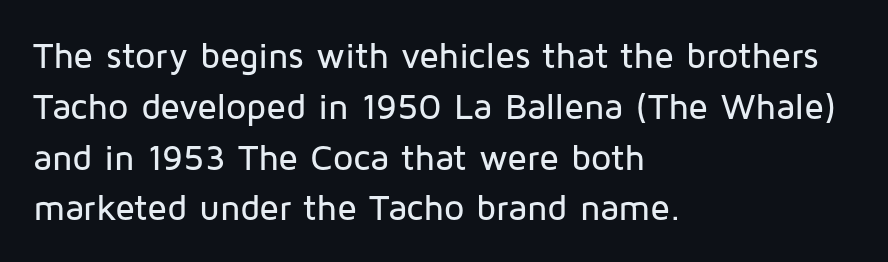
{"serif": "no", "italic": "no", "width": "normal", "stroke_contrast": "low", "x_height": "medium", "monospaced": "no", "underline": "no", "align": "left", "line_spacing": "normal", "line_spacing_ratio": 1.41, "letter_spacing": "normal", "letter_spacing_em": 0.0, "glyph_px": 36}
